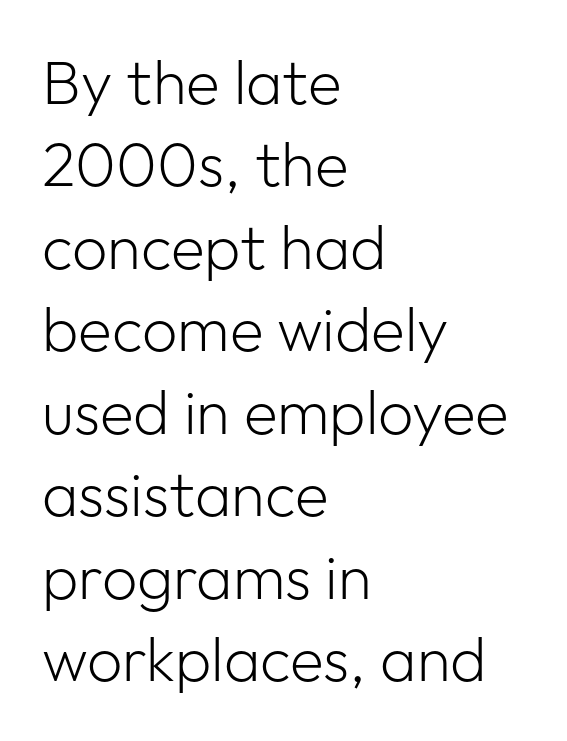
Q: Is the text bold? A: No.
Q: Is the text italic (slanted)? A: No, it is upright.
Q: Is the typeface a serif or a sans-serif typeface? A: Sans-serif.
Q: Is the text underlined? A: No.
Q: How is the paragraph aligned? A: Left-aligned.
Q: Is the spacing between letters normal or unusually wide? A: Normal.
Q: Is the spacing between lines tight, normal or loose? A: Normal.
Q: Width (condensed, normal, or wide)? A: Normal.
Q: Stroke contrast? A: Low.
Q: x-height? A: Medium.
Q: Monospaced? A: No.
